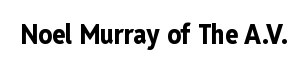
What stands out about the letter spacing? Nothing — it is the standard amount. No italicization has been applied; the sample stays upright. The gap between lines stays unmarked. Thick stems and heavy bowls — unmistakably bold.
